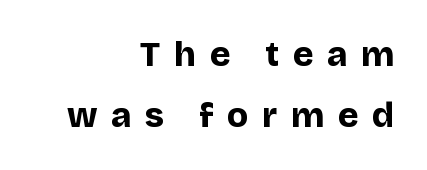
Q: Is the text bold? A: Yes.
Q: Is the text italic (slanted)? A: No, it is upright.
Q: Is the typeface a serif or a sans-serif typeface? A: Sans-serif.
Q: Is the text underlined? A: No.
Q: How is the paragraph aligned? A: Right-aligned.
Q: Is the spacing between letters normal or unusually wide? A: Unusually wide.
Q: Width (condensed, normal, or wide)? A: Normal.
Q: Stroke contrast? A: Low.
Q: x-height? A: Large.
Q: Monospaced? A: No.
